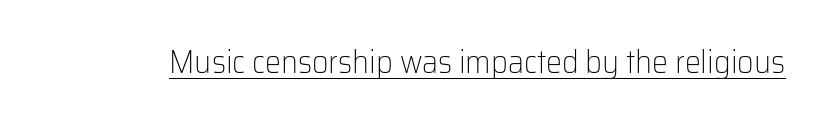
Look at the bottom of the vertical strokes: they stop flat, with no serifs. Bold? No — there's no thickening of the strokes. Looks like regular typesetting: each glyph gets only the width it needs. No extra tracking has been applied to these lines.
